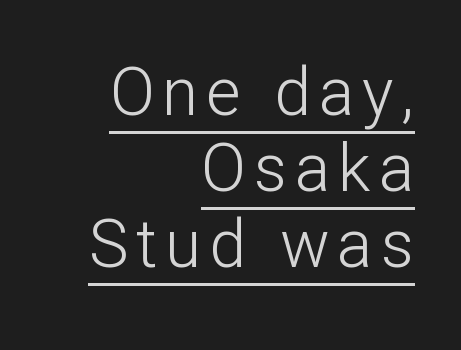
{"serif": "no", "italic": "no", "bold": "no", "weight": "light", "width": "normal", "stroke_contrast": "low", "x_height": "medium", "monospaced": "no", "underline": "yes", "align": "right", "line_spacing": "tight", "line_spacing_ratio": 1.15, "glyph_px": 66}
